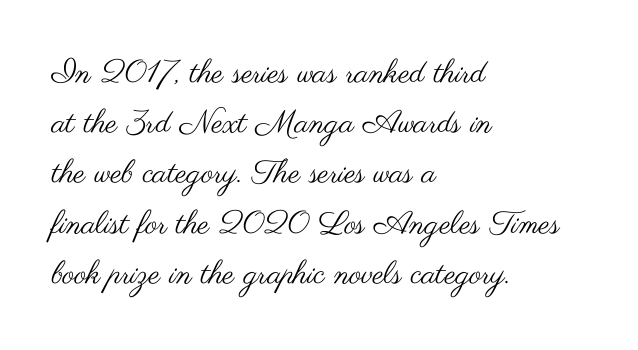
Q: Is the text bold? A: No.
Q: Is the text italic (slanted)? A: Yes.
Q: Is the typeface a serif or a sans-serif typeface? A: Sans-serif.
Q: Is the text underlined? A: No.
Q: How is the paragraph aligned? A: Left-aligned.
Q: Is the spacing between letters normal or unusually wide? A: Normal.
Q: Is the spacing between lines tight, normal or loose? A: Normal.
Q: Width (condensed, normal, or wide)? A: Wide.
Q: Stroke contrast? A: Medium.
Q: x-height? A: Small.
Q: Monospaced? A: No.
